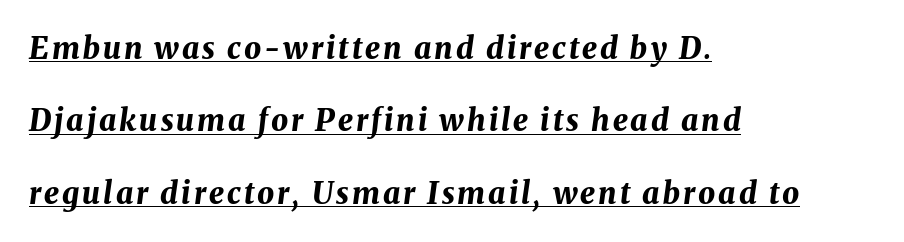
The image shows 30 px bold type, italic (leaning right); set left-aligned, loose line spacing (2.41x), underlined; medium stroke contrast and a medium x-height.
